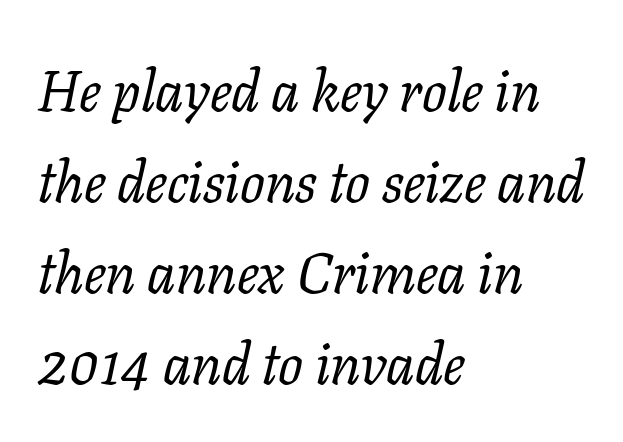
The letters carry serifs — small finishing strokes at the ends of their stems. This rendering leaves character spacing at its baseline value. A clean baseline with only descenders dipping below it. There's an unmistakable incline to the writing here. One glance says typical: line gaps are just what's usual.
